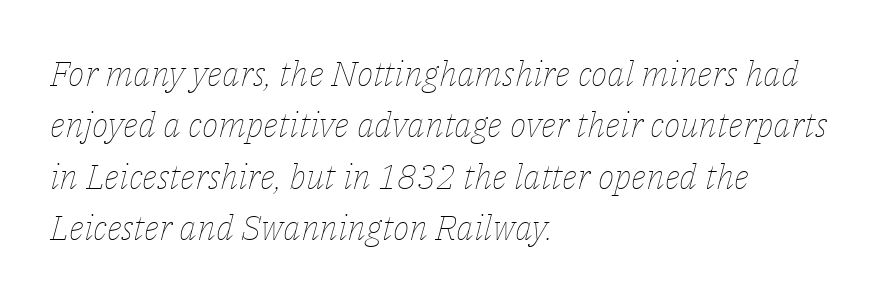
The image shows 35 px thin type, italic (leaning right); set left-aligned, normal line spacing (1.47x), normal letter spacing, not underlined; low stroke contrast and a medium x-height.
